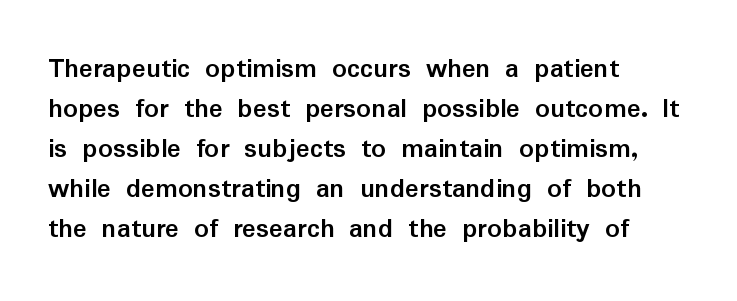
{"serif": "no", "italic": "no", "bold": "yes", "weight": "semibold", "width": "normal", "stroke_contrast": "low", "x_height": "medium", "monospaced": "no", "underline": "no", "align": "left", "line_spacing": "normal", "line_spacing_ratio": 1.38, "letter_spacing": "normal", "letter_spacing_em": 0.0, "glyph_px": 29}
